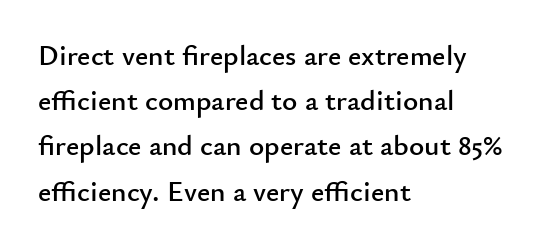
The image shows 29 px sans-serif type, upright; set left-aligned, normal line spacing (1.56x), normal letter spacing, not underlined; low stroke contrast and a small x-height.
